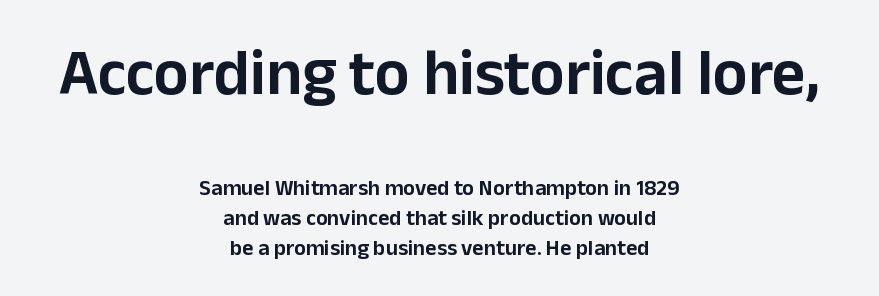
This sample has the flowing, uneven cadence of proportional lettering. A centered setting, common on invitations and titles, is used for this passage. The font family rendered here belongs to the sans-serif group. The specimen reads as upright at a glance. Line spacing here is normal.
